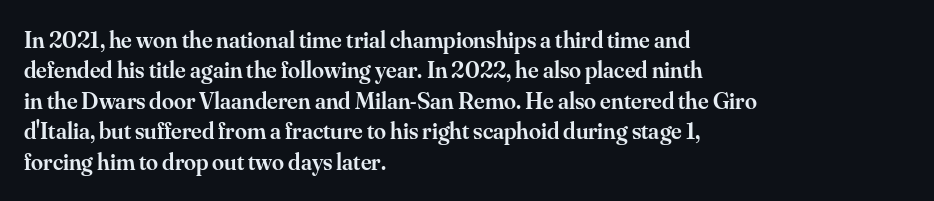
The paragraph shown leans on its left margin. A bit beefed up — I'd call it semibold rather than bold. The area under the type is left untouched. The horizontal fit of the characters is conventional and even. Students, observe: this is what conventionally led text looks like.
